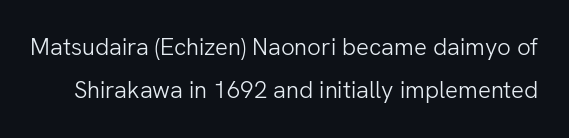
Q: Is the text bold? A: No.
Q: Is the text italic (slanted)? A: No, it is upright.
Q: Is the text underlined? A: No.
Q: Is the spacing between letters normal or unusually wide? A: Normal.
